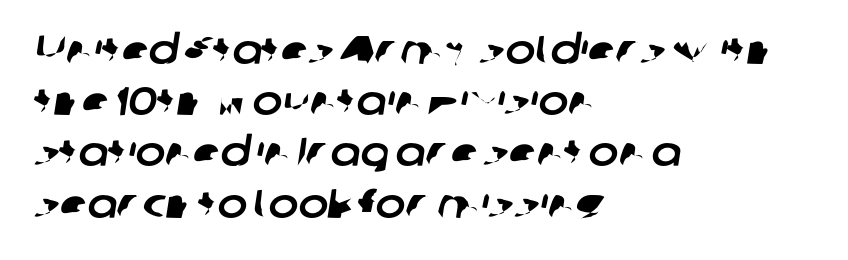
The paragraph shown leans on its left margin. In terms of leading, this rendering sits right in the middle. Here the designer chose a conventional face with non-uniform glyph widths. Default kerning and tracking; the words read as compact shapes. The designer went with a sans here, leaving each stem footless. Quick note: underline off.
